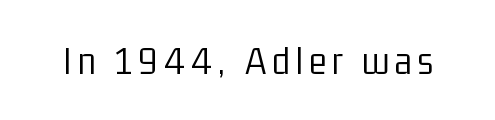
Q: Is the text bold? A: No.
Q: Is the text italic (slanted)? A: No, it is upright.
Q: Is the typeface a serif or a sans-serif typeface? A: Sans-serif.
Q: Is the text underlined? A: No.
Q: Width (condensed, normal, or wide)? A: Condensed.
Q: Stroke contrast? A: Low.
Q: x-height? A: Medium.
Q: Monospaced? A: No.
